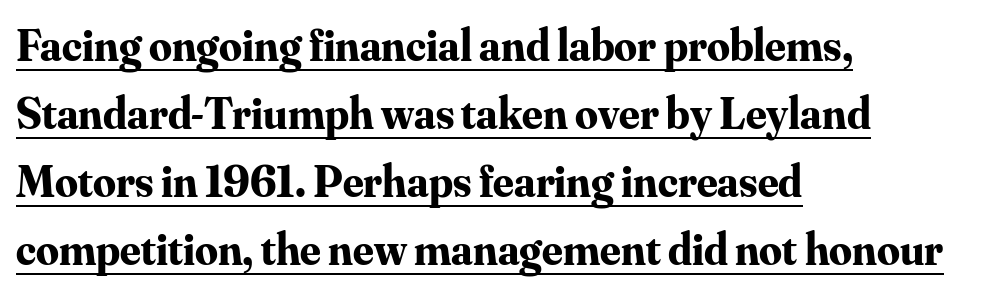
The image shows 45 px bold serif type, upright; set left-aligned, normal line spacing (1.51x), normal letter spacing, underlined; medium stroke contrast and a small x-height.
